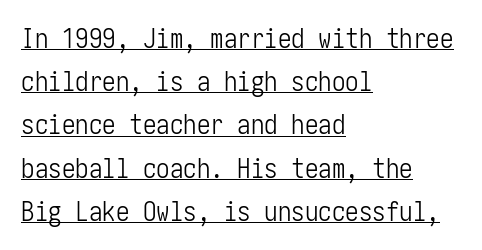
Q: Is the text bold? A: No.
Q: Is the text italic (slanted)? A: No, it is upright.
Q: Is the text underlined? A: Yes.
Q: How is the paragraph aligned? A: Left-aligned.
Q: Is the spacing between letters normal or unusually wide? A: Normal.
Q: Is the spacing between lines tight, normal or loose? A: Normal.
